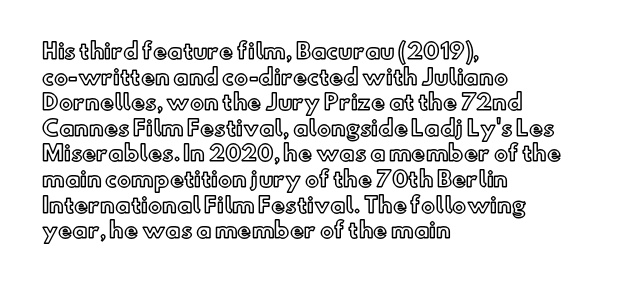
Q: Is the text italic (slanted)? A: No, it is upright.
Q: Is the text underlined? A: No.
Q: How is the paragraph aligned? A: Left-aligned.
Q: Is the spacing between letters normal or unusually wide? A: Normal.
